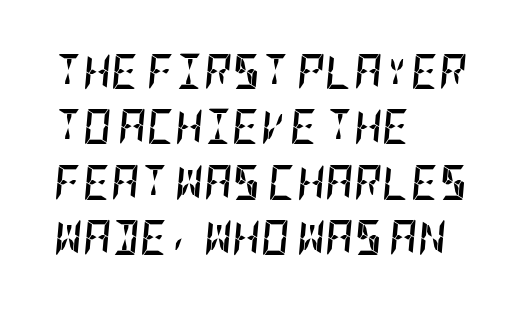
Letter spacing: default. Bold? Absolutely — the strokes are thick and heavy. Does the copy run flush right? No — it runs flush left. The line-height multiplier appears to be the usual default. The foot of each line stays bare and open.
